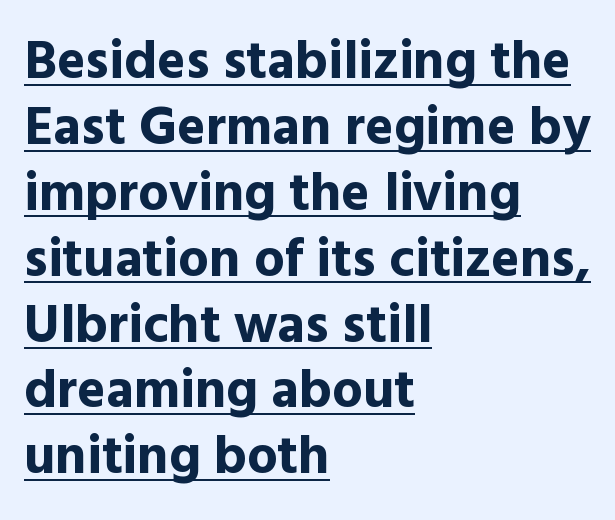
Proportional: the letters do not fall into vertical columns. A rule runs beneath these lines of type. Alignment: flush left. A roman cut, with each character standing at attention.
